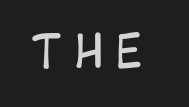
Is there any slant? The stems are plumb. Is this a heavy cut? Hardly; it is regular or lighter. What stands out about the letter spacing? Its width — letters are far apart. The rendering uses natural spacing where letterforms have individual widths.
